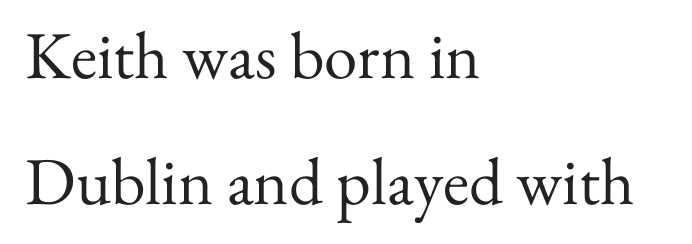
{"serif": "yes", "italic": "no", "bold": "no", "weight": "regular", "width": "normal", "stroke_contrast": "medium", "x_height": "small", "monospaced": "no", "underline": "no", "align": "left", "line_spacing_ratio": 1.88, "letter_spacing": "normal", "letter_spacing_em": 0.0, "glyph_px": 67}
